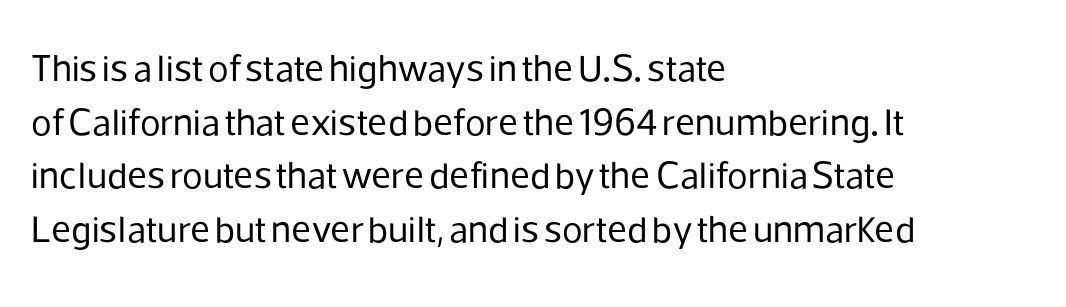
Q: Is the text bold? A: No.
Q: Is the text italic (slanted)? A: No, it is upright.
Q: Is the typeface a serif or a sans-serif typeface? A: Sans-serif.
Q: Is the text underlined? A: No.
Q: How is the paragraph aligned? A: Left-aligned.
Q: Is the spacing between letters normal or unusually wide? A: Normal.
Q: Is the spacing between lines tight, normal or loose? A: Normal.
Q: Width (condensed, normal, or wide)? A: Normal.
Q: Stroke contrast? A: Low.
Q: x-height? A: Medium.
Q: Monospaced? A: No.
